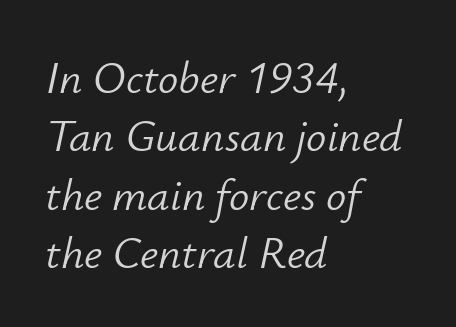
{"italic": "yes", "lean": "right", "slant_degrees": 12, "bold": "no", "weight": "light", "width": "normal", "stroke_contrast": "low", "x_height": "small", "monospaced": "no", "underline": "no", "align": "left", "line_spacing": "normal", "line_spacing_ratio": 1.3, "letter_spacing": "normal", "letter_spacing_em": 0.0, "glyph_px": 45}
